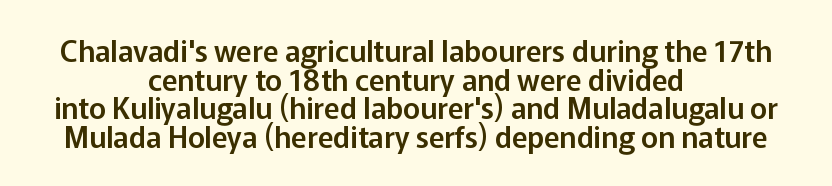
Q: Is the text italic (slanted)? A: No, it is upright.
Q: Is the typeface a serif or a sans-serif typeface? A: Sans-serif.
Q: Is the text underlined? A: No.
Q: How is the paragraph aligned? A: Centered.
Q: Is the spacing between letters normal or unusually wide? A: Normal.
Q: Is the spacing between lines tight, normal or loose? A: Tight.
Q: Width (condensed, normal, or wide)? A: Normal.
Q: Stroke contrast? A: Low.
Q: x-height? A: Medium.
Q: Monospaced? A: No.
